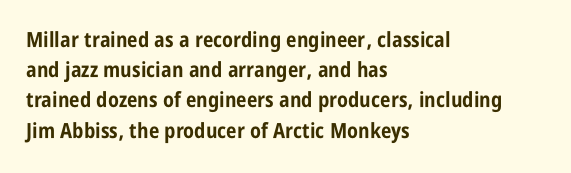
Q: Is the text bold? A: Yes.
Q: Is the text italic (slanted)? A: No, it is upright.
Q: Is the text underlined? A: No.
Q: How is the paragraph aligned? A: Left-aligned.
Q: Is the spacing between letters normal or unusually wide? A: Normal.
Q: Is the spacing between lines tight, normal or loose? A: Normal.
